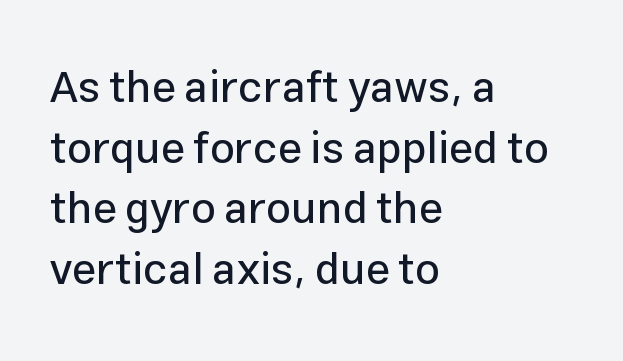
Q: Is the text italic (slanted)? A: No, it is upright.
Q: Is the typeface a serif or a sans-serif typeface? A: Sans-serif.
Q: Is the text underlined? A: No.
Q: How is the paragraph aligned? A: Left-aligned.
Q: Is the spacing between letters normal or unusually wide? A: Normal.
Q: Is the spacing between lines tight, normal or loose? A: Normal.
Q: Width (condensed, normal, or wide)? A: Normal.
Q: Stroke contrast? A: Low.
Q: x-height? A: Medium.
Q: Monospaced? A: No.
